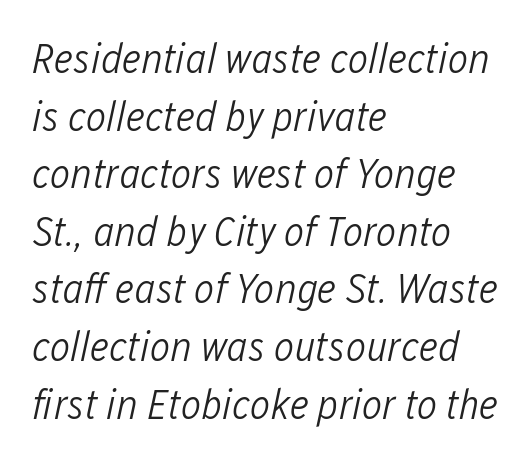
Q: Is the text bold? A: No.
Q: Is the text italic (slanted)? A: Yes, it leans right by about 12 degrees.
Q: Is the text underlined? A: No.
Q: How is the paragraph aligned? A: Left-aligned.
Q: Is the spacing between letters normal or unusually wide? A: Normal.
Q: Is the spacing between lines tight, normal or loose? A: Normal.
Q: Width (condensed, normal, or wide)? A: Condensed.
Q: Stroke contrast? A: Low.
Q: x-height? A: Medium.
Q: Monospaced? A: No.
